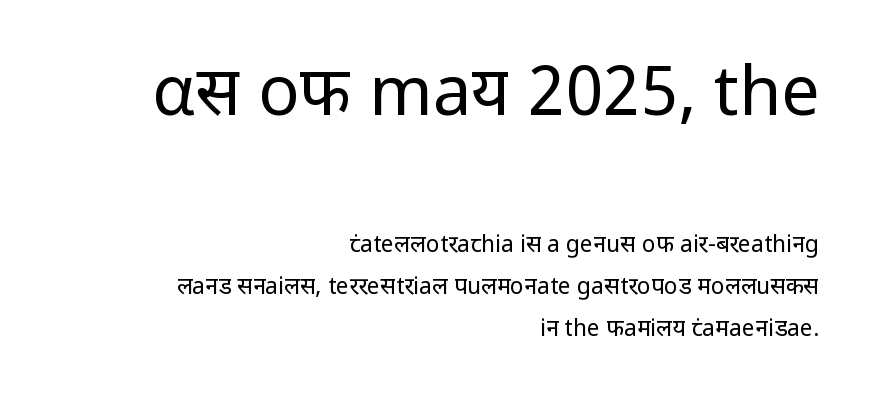
Q: Is the text bold? A: No.
Q: Is the text italic (slanted)? A: No, it is upright.
Q: Is the typeface a serif or a sans-serif typeface? A: Sans-serif.
Q: Is the text underlined? A: No.
Q: How is the paragraph aligned? A: Right-aligned.
Q: Is the spacing between letters normal or unusually wide? A: Normal.
Q: Which block of text is set in a larger size, the first (top) or the second (bottom)? A: The first (top) one.
Q: Width (condensed, normal, or wide)? A: Normal.
Q: Stroke contrast? A: Low.
Q: x-height? A: Medium.
Q: Monospaced? A: No.
